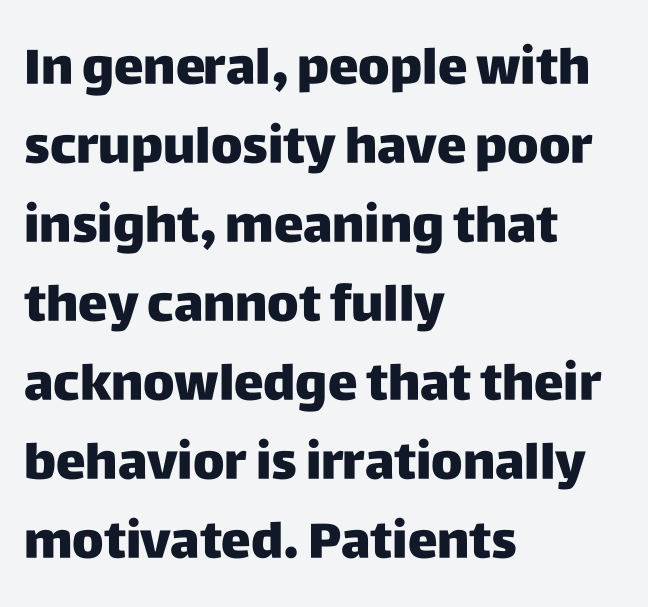
{"serif": "no", "italic": "no", "width": "normal", "stroke_contrast": "low", "x_height": "large", "monospaced": "no", "underline": "no", "align": "left", "line_spacing": "normal", "line_spacing_ratio": 1.58, "letter_spacing": "normal", "letter_spacing_em": 0.0, "glyph_px": 50}
